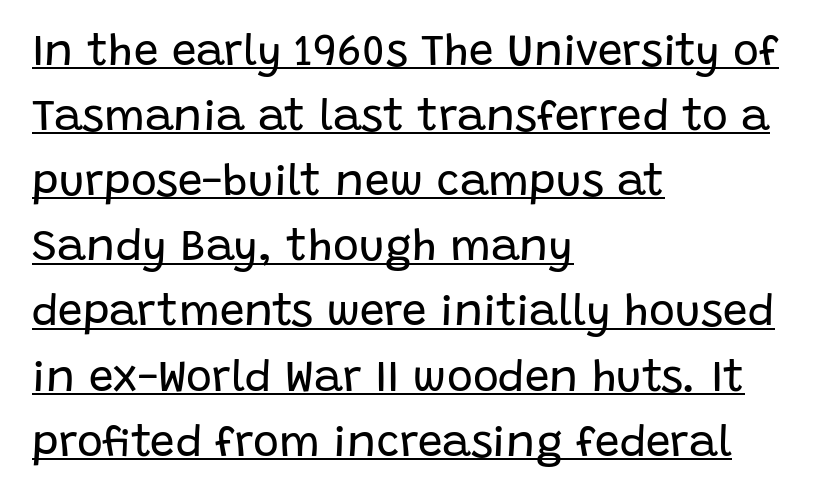
Q: Is the text bold? A: No.
Q: Is the text italic (slanted)? A: No, it is upright.
Q: Is the typeface a serif or a sans-serif typeface? A: Sans-serif.
Q: Is the text underlined? A: Yes.
Q: How is the paragraph aligned? A: Left-aligned.
Q: Is the spacing between letters normal or unusually wide? A: Normal.
Q: Is the spacing between lines tight, normal or loose? A: Normal.
Q: Width (condensed, normal, or wide)? A: Normal.
Q: Stroke contrast? A: Low.
Q: x-height? A: Large.
Q: Monospaced? A: No.
